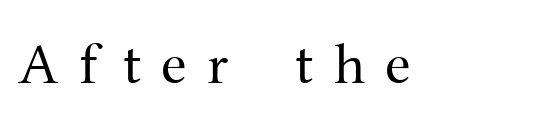
Unbolded letterforms with no extra heft. This sample uses a serif face. Varying glyph widths throughout — classic text-font behaviour. Italic: no, the glyphs are upright roman. Clear beneath every line of the passage. This rendering widens character spacing well past its baseline value.
